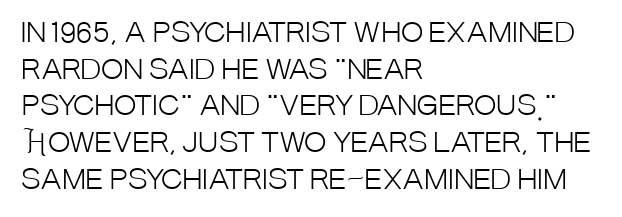
The image shows 27 px text type, upright; set left-aligned, normal line spacing (1.36x), normal letter spacing, not underlined.
